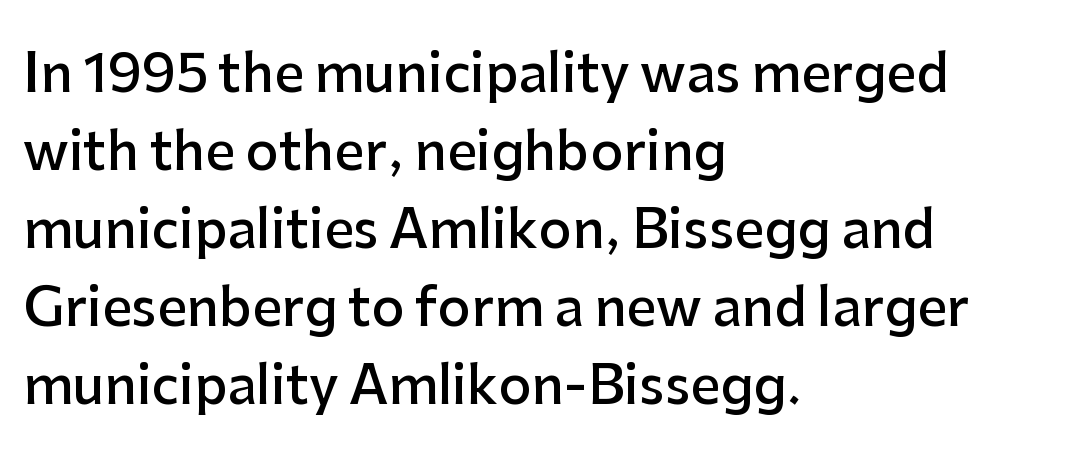
Q: Is the text bold? A: Semi-bold.
Q: Is the text italic (slanted)? A: No, it is upright.
Q: Is the typeface a serif or a sans-serif typeface? A: Sans-serif.
Q: Is the text underlined? A: No.
Q: How is the paragraph aligned? A: Left-aligned.
Q: Is the spacing between letters normal or unusually wide? A: Normal.
Q: Is the spacing between lines tight, normal or loose? A: Normal.
Q: Width (condensed, normal, or wide)? A: Normal.
Q: Stroke contrast? A: Low.
Q: x-height? A: Medium.
Q: Monospaced? A: No.
